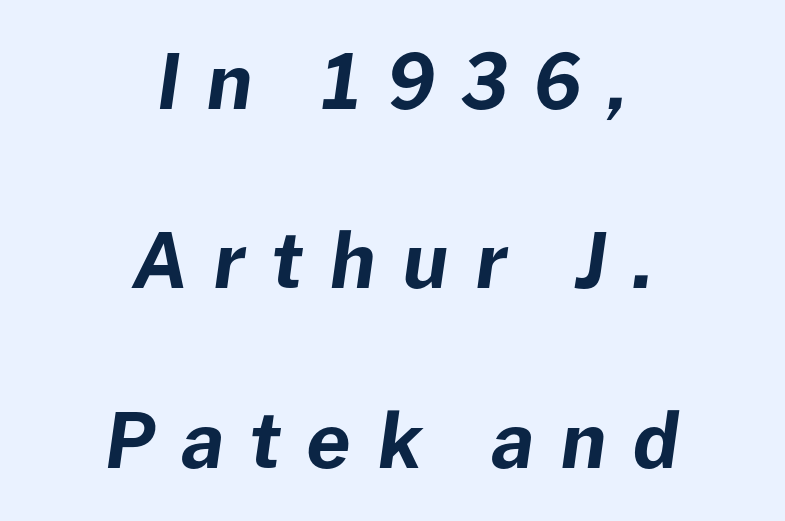
Q: Is the text bold? A: Yes.
Q: Is the text italic (slanted)? A: Yes, it leans right by about 8 degrees.
Q: Is the text underlined? A: No.
Q: How is the paragraph aligned? A: Centered.
Q: Is the spacing between letters normal or unusually wide? A: Unusually wide.
Q: Is the spacing between lines tight, normal or loose? A: Loose.
Q: Width (condensed, normal, or wide)? A: Normal.
Q: Stroke contrast? A: Low.
Q: x-height? A: Medium.
Q: Monospaced? A: No.
